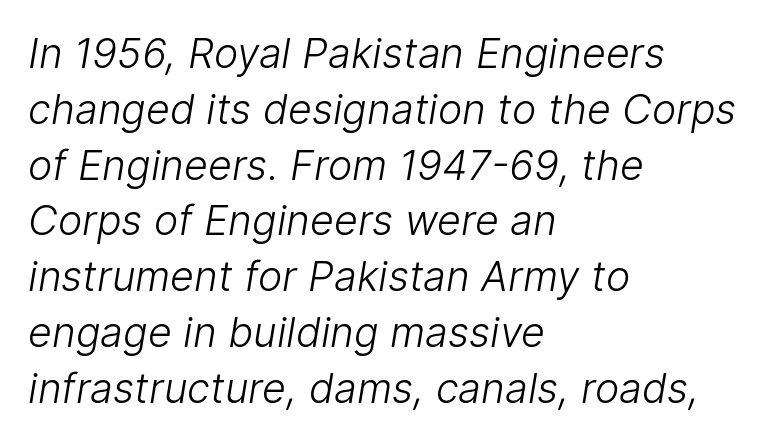
Left-aligned paragraph, ragged on the right. This sample has the flowing, uneven cadence of proportional lettering. Glyph-to-glyph distance matches everyday printed text. The weight tops out at a normal text grade. Quick note: underline off.
